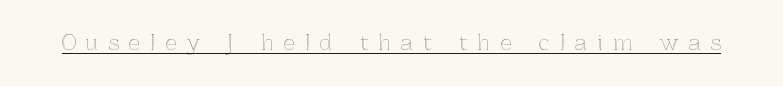
{"italic": "no", "underline": "yes", "letter_spacing": "wide", "letter_spacing_em": 0.5, "glyph_px": 20}
